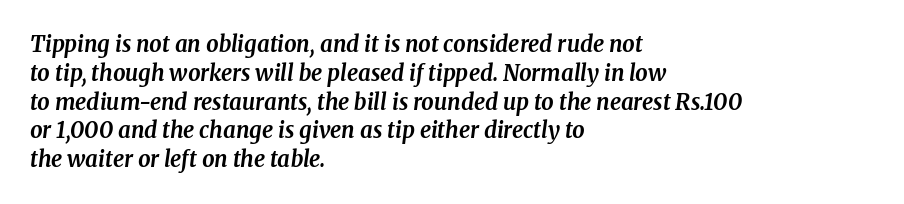
Q: Is the text bold? A: Yes.
Q: Is the text italic (slanted)? A: Yes, it leans right by about 8 degrees.
Q: Is the text underlined? A: No.
Q: How is the paragraph aligned? A: Left-aligned.
Q: Is the spacing between letters normal or unusually wide? A: Normal.
Q: Is the spacing between lines tight, normal or loose? A: Normal.
